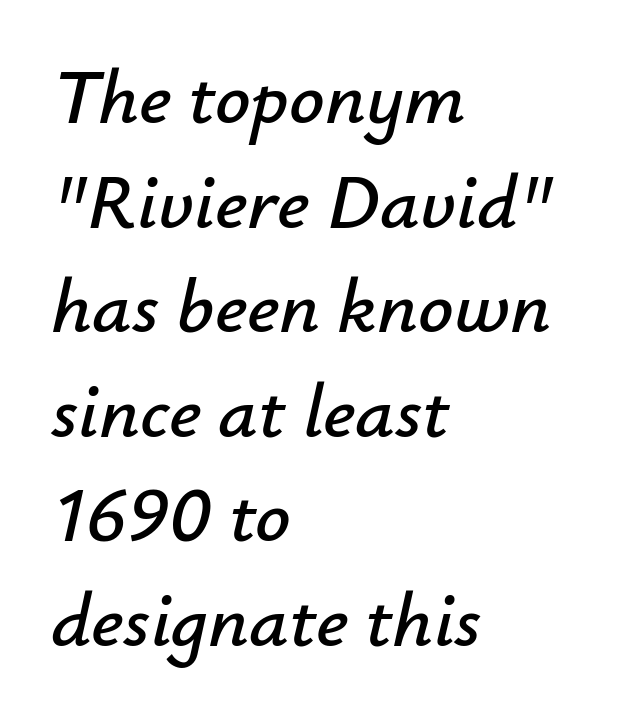
{"italic": "yes", "lean": "right", "slant_degrees": 12, "width": "normal", "stroke_contrast": "low", "x_height": "small", "monospaced": "no", "underline": "no", "align": "left", "line_spacing": "normal", "line_spacing_ratio": 1.34, "letter_spacing": "normal", "letter_spacing_em": 0.0, "glyph_px": 78}
